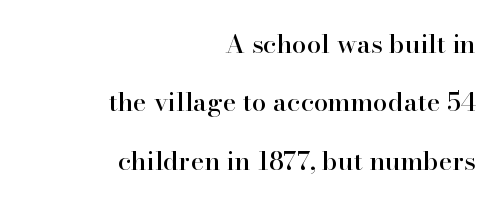
{"italic": "no", "underline": "no", "align": "right", "line_spacing": "loose", "line_spacing_ratio": 2.25, "letter_spacing": "normal", "letter_spacing_em": 0.0, "glyph_px": 26}
